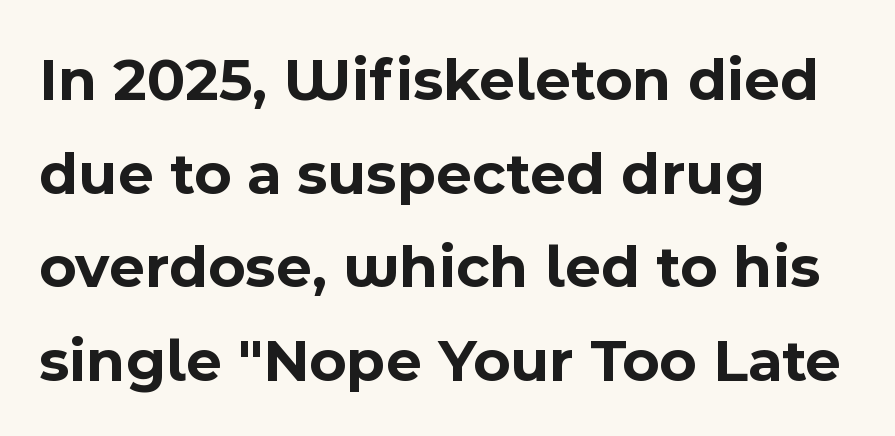
The image shows 62 px bold sans-serif type, upright; set left-aligned, normal line spacing (1.51x), normal letter spacing, not underlined; a medium x-height.
